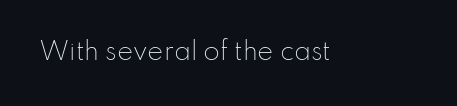
The image shows 24 px text type, upright; set normal letter spacing, not underlined.
